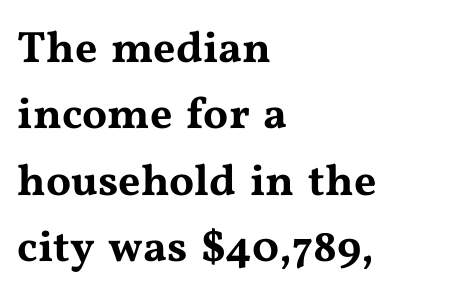
The image shows 44 px wide serif type, upright; set left-aligned, normal line spacing (1.51x), normal letter spacing, not underlined; medium stroke contrast and a medium x-height.
